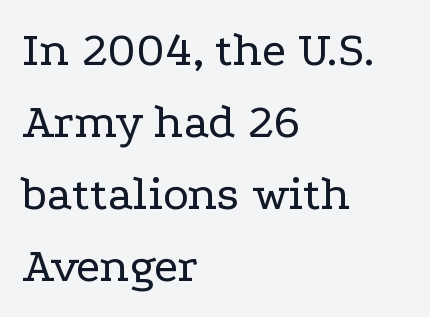
Q: Is the text bold? A: No.
Q: Is the text italic (slanted)? A: No, it is upright.
Q: Is the typeface a serif or a sans-serif typeface? A: Serif.
Q: Is the text underlined? A: No.
Q: How is the paragraph aligned? A: Left-aligned.
Q: Is the spacing between letters normal or unusually wide? A: Normal.
Q: Is the spacing between lines tight, normal or loose? A: Normal.
Q: Width (condensed, normal, or wide)? A: Wide.
Q: Stroke contrast? A: Low.
Q: x-height? A: Medium.
Q: Monospaced? A: No.
